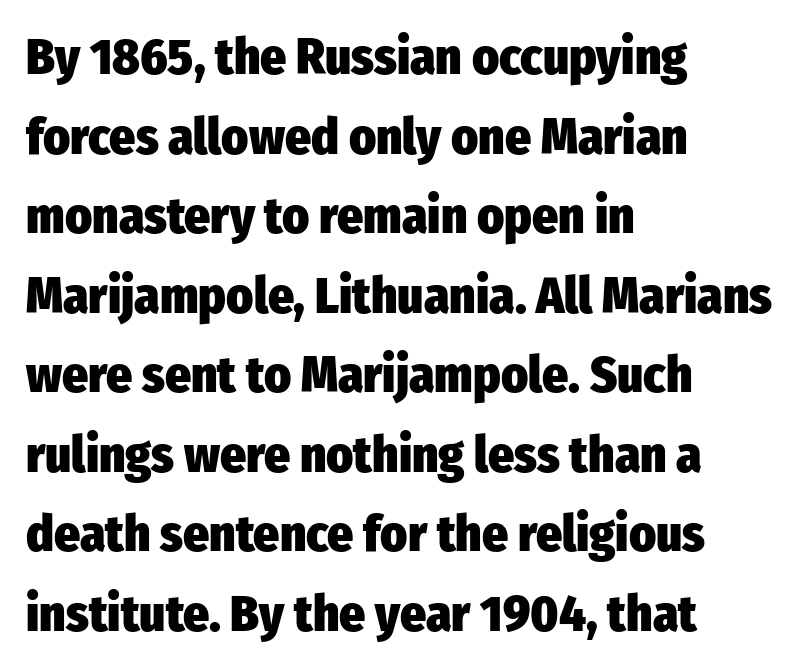
{"serif": "no", "italic": "no", "bold": "yes", "weight": "heavy", "width": "condensed", "stroke_contrast": "low", "x_height": "medium", "monospaced": "no", "underline": "no", "align": "left", "line_spacing": "normal", "line_spacing_ratio": 1.56, "letter_spacing": "normal", "letter_spacing_em": 0.0, "glyph_px": 51}
